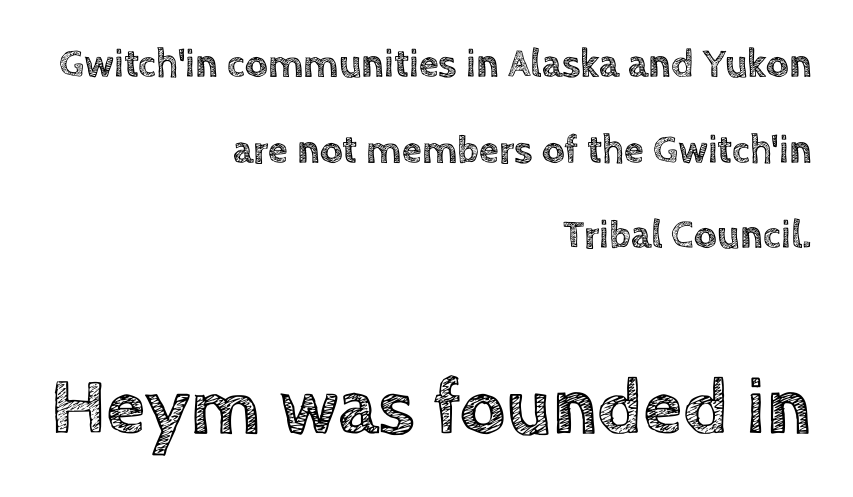
{"italic": "no", "width": "normal", "x_height": "large", "monospaced": "no", "underline": "no", "align": "right", "line_spacing": "loose", "line_spacing_ratio": 2.14, "letter_spacing": "normal", "letter_spacing_em": 0.0, "larger_block": "second", "size_ratio": 2.0, "glyph_px": 80}
